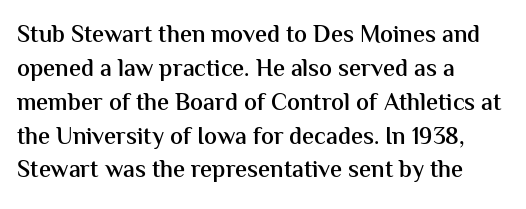
{"italic": "no", "bold": "semi", "underline": "no", "align": "left", "line_spacing": "normal", "line_spacing_ratio": 1.41, "letter_spacing": "normal", "letter_spacing_em": 0.0, "glyph_px": 24}
